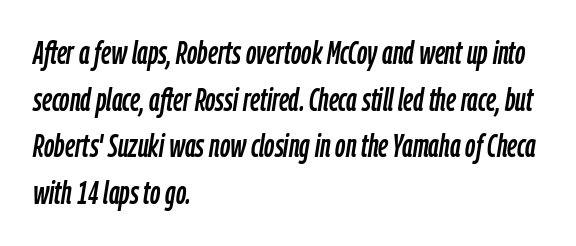
Q: Is the text italic (slanted)? A: Yes, it leans right by about 9 degrees.
Q: Is the text underlined? A: No.
Q: How is the paragraph aligned? A: Left-aligned.
Q: Is the spacing between letters normal or unusually wide? A: Normal.
Q: Is the spacing between lines tight, normal or loose? A: Normal.
Q: Width (condensed, normal, or wide)? A: Condensed.
Q: Stroke contrast? A: Low.
Q: x-height? A: Medium.
Q: Monospaced? A: No.
